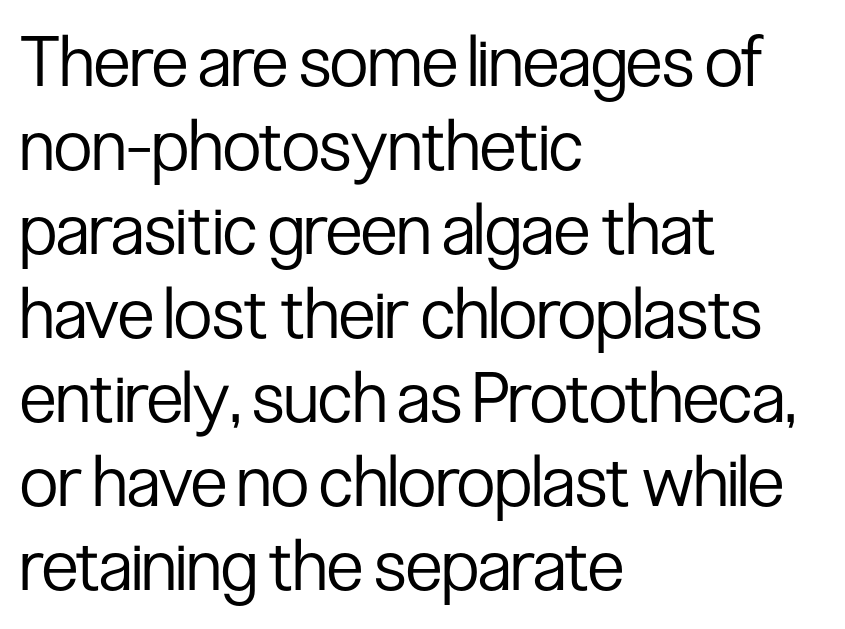
{"serif": "no", "italic": "no", "bold": "no", "weight": "regular", "width": "condensed", "stroke_contrast": "low", "x_height": "medium", "monospaced": "no", "underline": "no", "align": "left", "line_spacing_ratio": 1.2, "letter_spacing": "normal", "letter_spacing_em": 0.0, "glyph_px": 70}
